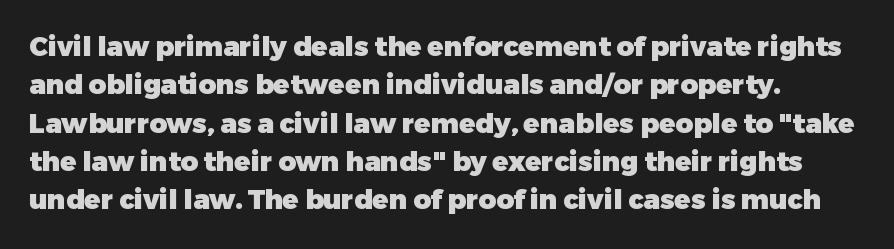
Q: Is the text bold? A: Yes.
Q: Is the text italic (slanted)? A: No, it is upright.
Q: Is the text underlined? A: No.
Q: How is the paragraph aligned? A: Left-aligned.
Q: Is the spacing between letters normal or unusually wide? A: Normal.
Q: Is the spacing between lines tight, normal or loose? A: Normal.
